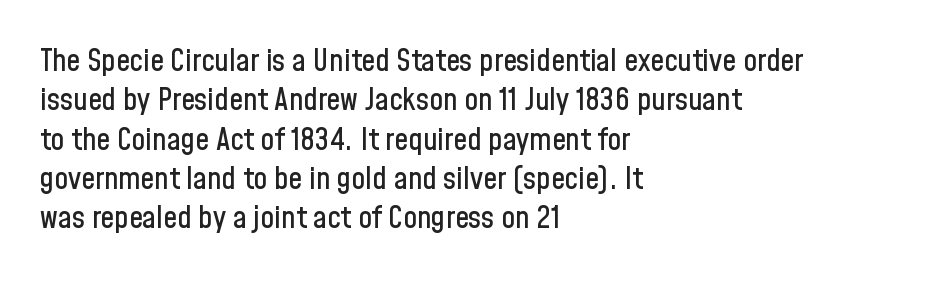
{"serif": "no", "italic": "no", "width": "condensed", "stroke_contrast": "low", "x_height": "medium", "monospaced": "no", "underline": "no", "align": "left", "line_spacing": "normal", "line_spacing_ratio": 1.27, "letter_spacing": "normal", "letter_spacing_em": 0.0, "glyph_px": 31}
